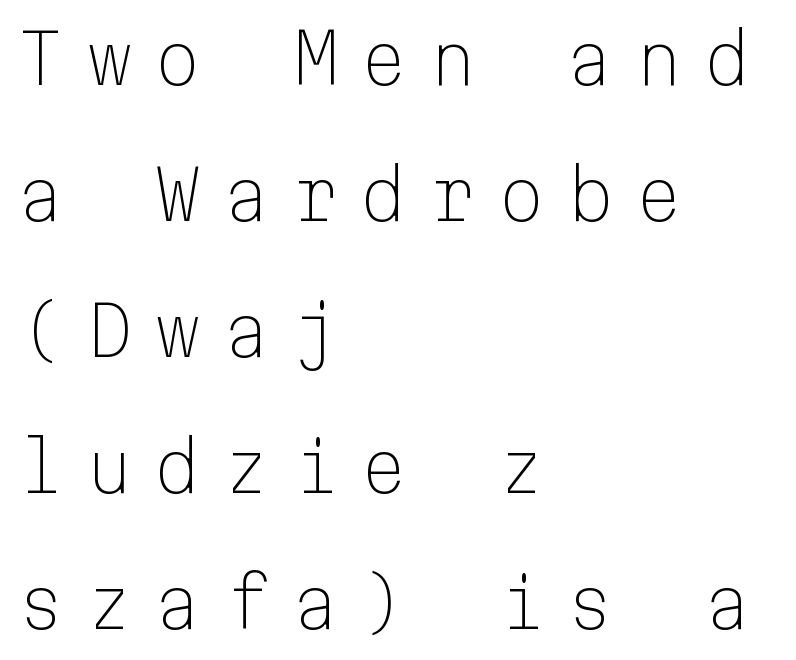
{"serif": "no", "italic": "no", "bold": "no", "weight": "light", "width": "normal", "stroke_contrast": "low", "x_height": "medium", "monospaced": "yes", "underline": "no", "align": "left", "line_spacing": "loose", "line_spacing_ratio": 2.0, "letter_spacing": "wide", "letter_spacing_em": 0.31, "glyph_px": 68}
